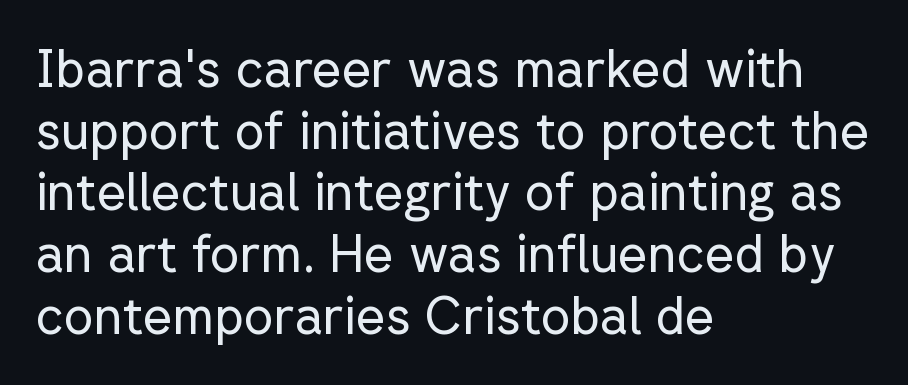
Ascenders rise straight up at ninety degrees. In terms of letterform style, serifs are entirely absent. Rule under the text: the space is simply empty. The rendering uses natural spacing where letterforms have individual widths.
